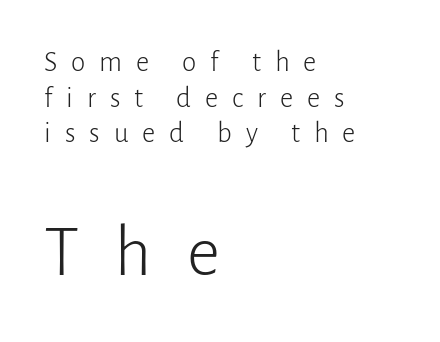
Is this a heavy cut? Hardly; it is regular or lighter. Looks like regular typesetting: each glyph gets only the width it needs. Posture: upright roman. Glance below the letters and you will spot only blank space. Does the copy run flush right? No — it runs flush left.
